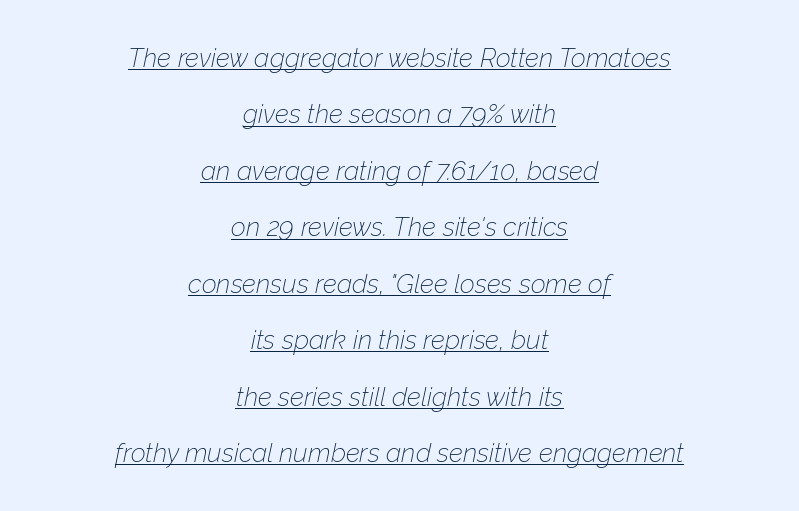
Weight: in the light-to-regular range. Which margin do the lines hug? Neither — every line sits in the middle. Would a proofreader flag this as italicized? Yes. Compared with typical body copy, the letter spacing here is the same.
